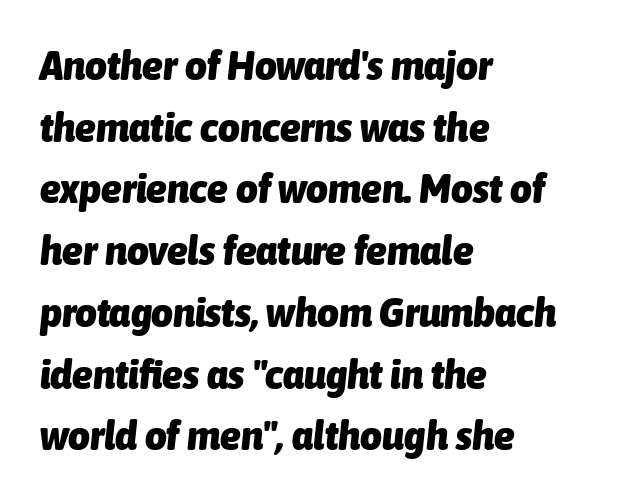
The image shows 42 px heavy, condensed type, italic (leaning right); set left-aligned, normal line spacing (1.47x), normal letter spacing, not underlined; low stroke contrast and a medium x-height.
